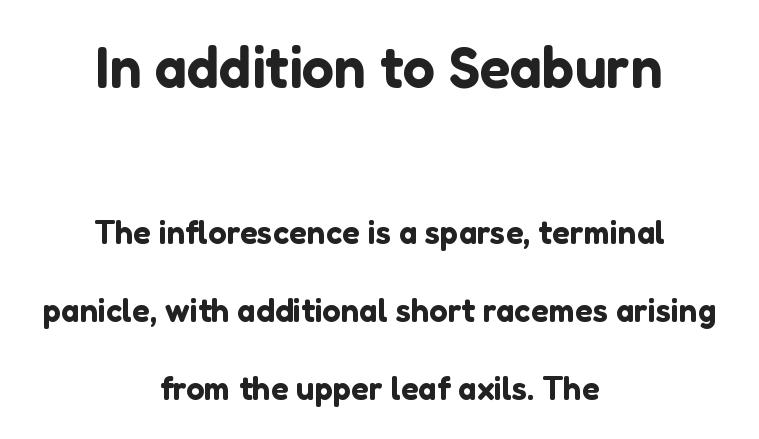
The image shows 57 px sans-serif type, upright; set centered, loose line spacing (2.36x), normal letter spacing, not underlined; the first (top) block is 1.73x larger; low stroke contrast and a medium x-height.
